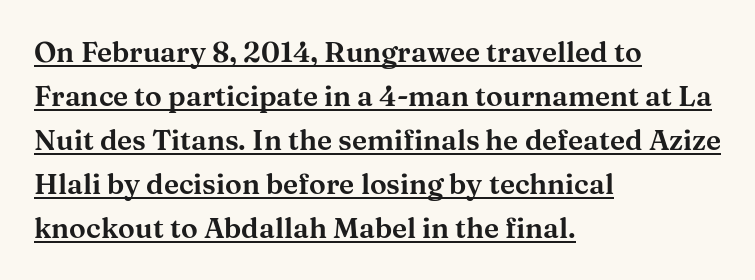
The image shows 28 px wide serif type, upright; set left-aligned, normal line spacing (1.57x), normal letter spacing, underlined; medium stroke contrast and a medium x-height.
